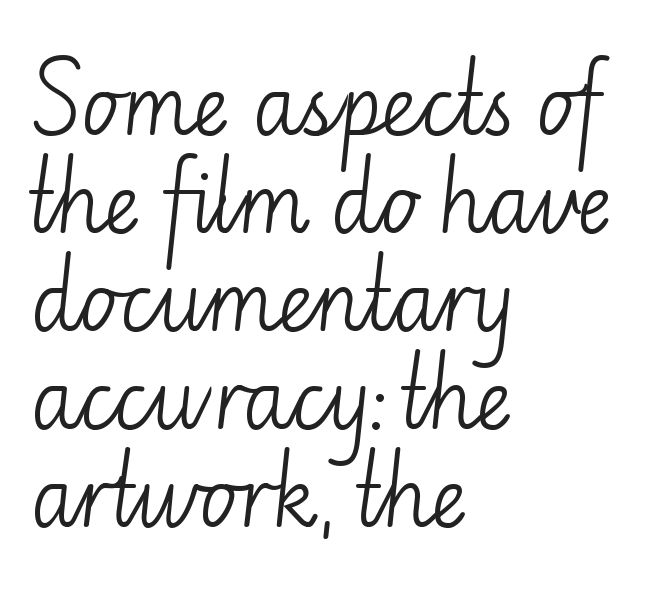
Q: Is the text bold? A: No.
Q: Is the text italic (slanted)? A: Yes.
Q: Is the typeface a serif or a sans-serif typeface? A: Sans-serif.
Q: Is the text underlined? A: No.
Q: How is the paragraph aligned? A: Left-aligned.
Q: Is the spacing between letters normal or unusually wide? A: Normal.
Q: Width (condensed, normal, or wide)? A: Normal.
Q: Stroke contrast? A: Low.
Q: x-height? A: Small.
Q: Monospaced? A: No.
